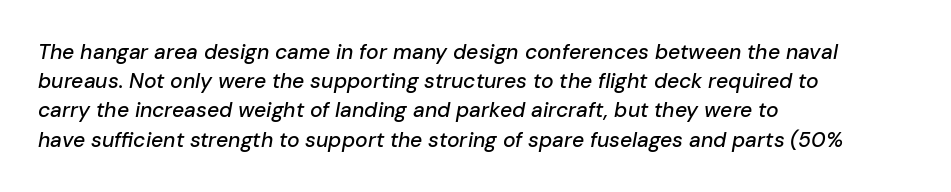
The tracking reads as untouched default to a designer's eye. The typesetter chose a ragged-right arrangement here. Nobody drew a line under any word here. Every character sits at an angle, as italics do. Reading down the column, the eye jumps a familiar distance to each next line.
